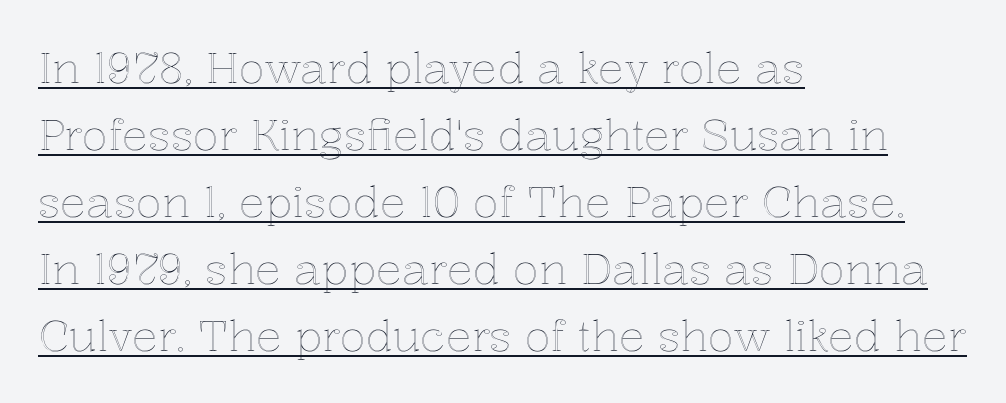
Q: Is the text italic (slanted)? A: No, it is upright.
Q: Is the text underlined? A: Yes.
Q: How is the paragraph aligned? A: Left-aligned.
Q: Is the spacing between letters normal or unusually wide? A: Normal.
Q: Is the spacing between lines tight, normal or loose? A: Normal.
Q: Width (condensed, normal, or wide)? A: Normal.
Q: x-height? A: Medium.
Q: Monospaced? A: No.
